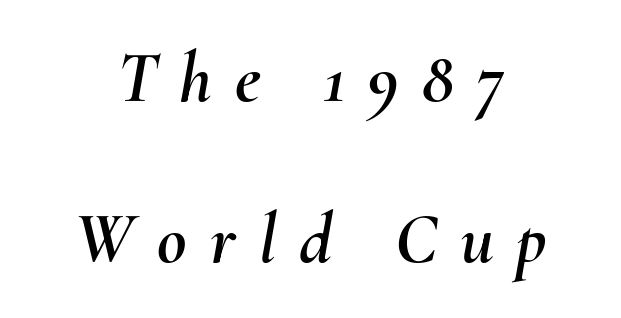
{"italic": "yes", "lean": "right", "slant_degrees": 10, "width": "normal", "stroke_contrast": "medium", "x_height": "small", "monospaced": "no", "underline": "no", "line_spacing": "loose", "line_spacing_ratio": 2.24, "letter_spacing": "wide", "letter_spacing_em": 0.32, "glyph_px": 72}
